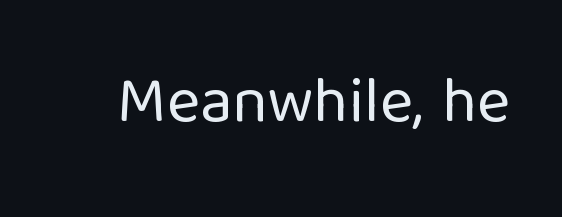
Standard letterfit; no display-style spreading of the glyphs. Nothing sits at the stroke ends, so this counts as sans-serif. Each row of text sits above clean, open space. Weight: not bold — regular or lighter.
